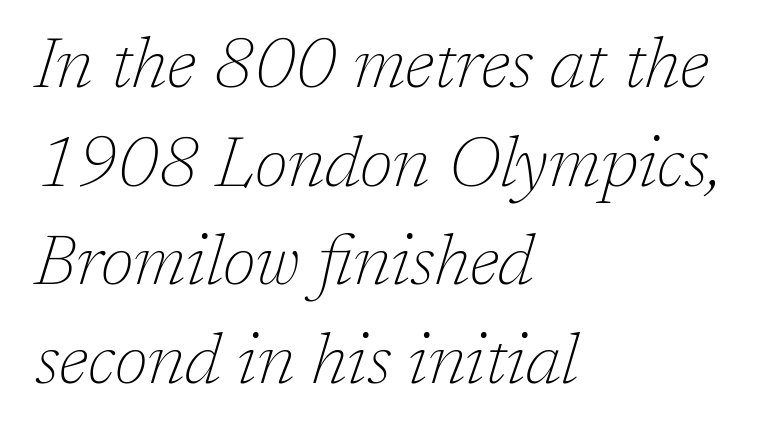
{"serif": "yes", "italic": "yes", "lean": "right", "slant_degrees": 17, "bold": "no", "weight": "thin", "width": "normal", "stroke_contrast": "low", "x_height": "medium", "monospaced": "no", "underline": "no", "align": "left", "line_spacing": "normal", "line_spacing_ratio": 1.41, "letter_spacing": "normal", "letter_spacing_em": 0.0, "glyph_px": 70}
